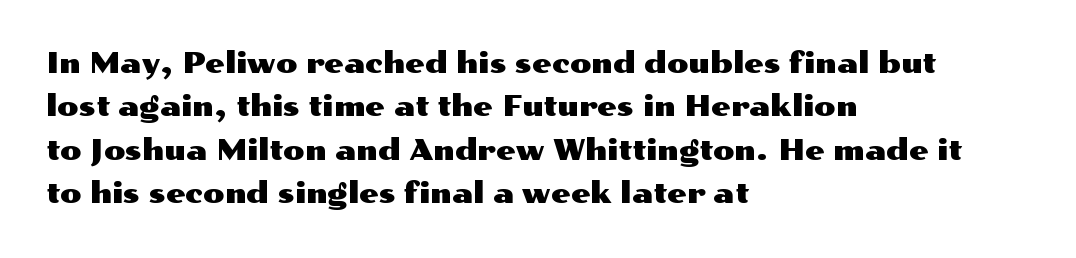
Ascenders rise straight up at ninety degrees. Nobody drew a line under any word here. Each word holds together tightly as a unit, with standard inter-letter gaps. What's the leading like? Ordinary, nothing unusual.
